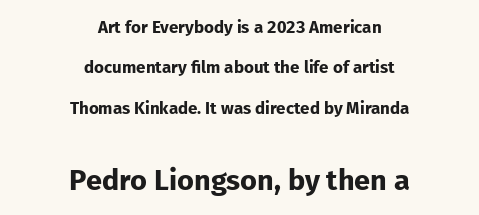
The face used here has the dense, thick strokes of a bold. Both edges are ragged and mirror each other, which tells us the setting is centered. Note the varied advance widths — an 'i' is clearly narrower than an 'm'. When letters stand straight like this, we call the style roman or upright.
